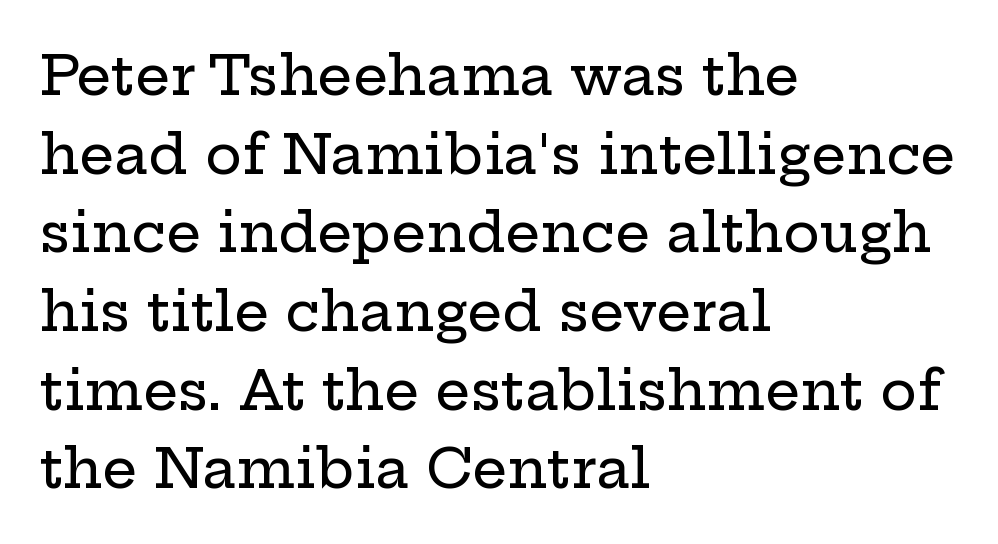
The image shows 55 px wide serif type, upright; set left-aligned, normal line spacing (1.43x), normal letter spacing, not underlined; low stroke contrast and a medium x-height.
